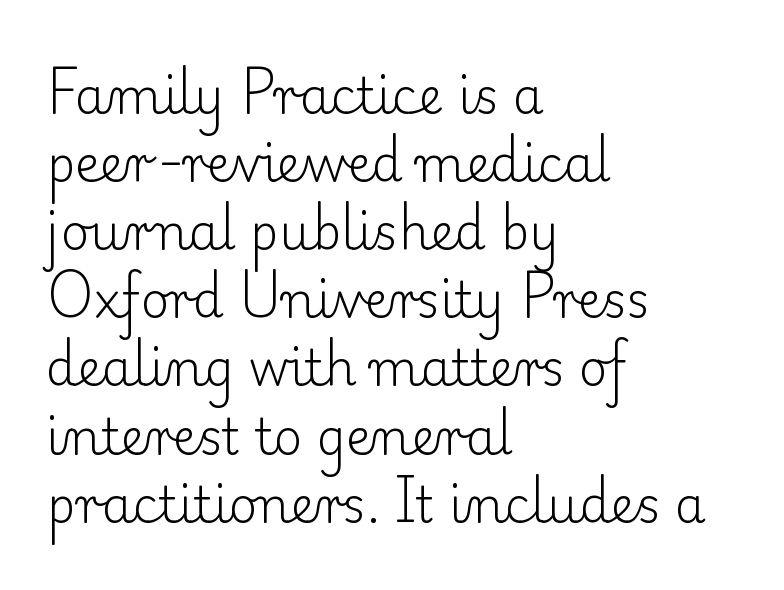
The image shows 49 px light type, upright; set left-aligned, normal line spacing (1.39x), normal letter spacing, not underlined; low stroke contrast and a small x-height.
